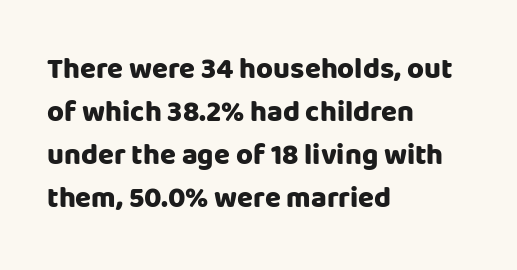
The passage shown is typeset with a sans-serif family. A full-strength bold gives these letters their thick strokes. Every stem runs plumb, perpendicular to the baseline. There is no visible air inserted between adjacent glyphs. Unmarked baselines from the first word to the last. The face used here is proportionally spaced, like ordinary book or web type.
